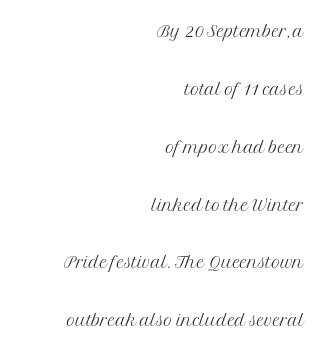
The image shows 24 px text type; set right-aligned, loose line spacing (2.41x), normal letter spacing, not underlined.
